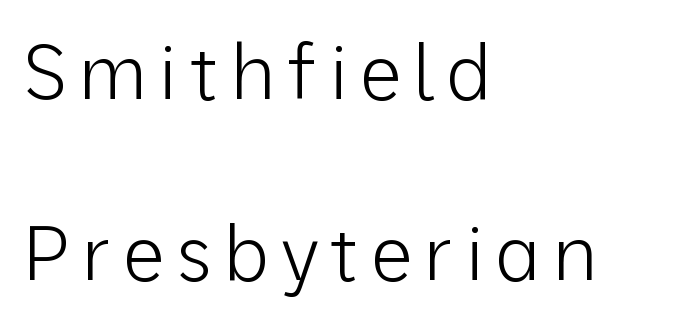
Font category for this specimen: sans-serif. Does the copy run flush right? No — it runs flush left. How would I describe the line gaps? Wide and relaxed. It's the straight-up-and-down kind of type.
